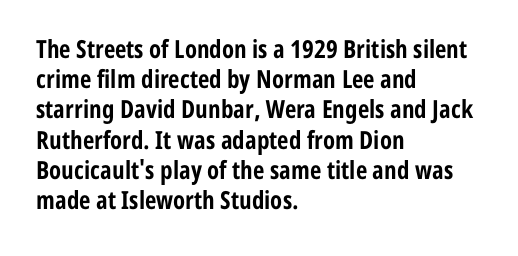
Q: Is the text bold? A: Yes.
Q: Is the text italic (slanted)? A: No, it is upright.
Q: Is the text underlined? A: No.
Q: How is the paragraph aligned? A: Left-aligned.
Q: Is the spacing between letters normal or unusually wide? A: Normal.
